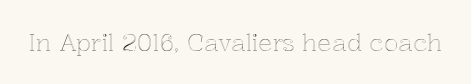
The image shows 24 px text type, upright; set normal letter spacing, not underlined.
